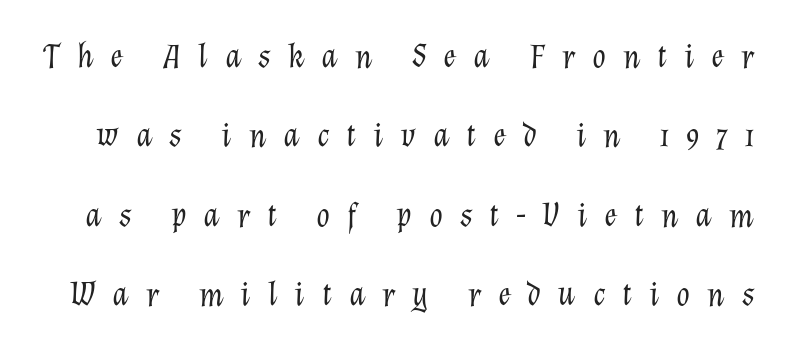
{"italic": "yes", "lean": "right", "slant_degrees": 12, "bold": "no", "weight": "light", "width": "normal", "stroke_contrast": "low", "x_height": "medium", "monospaced": "no", "underline": "no", "line_spacing": "loose", "line_spacing_ratio": 2.27, "letter_spacing": "wide", "letter_spacing_em": 0.48, "glyph_px": 35}
